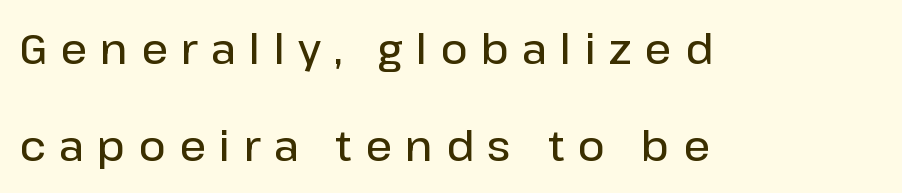
Interline gaps are noticeably wide in this sample. Display-style spreading of the glyphs; the letterfit is very open. One-word summary of the alignment: left. This is sans-serif lettering, the kind often seen on screens and signage. The letters advance in unequal steps, a hallmark of proportional type. Type without underlining.
